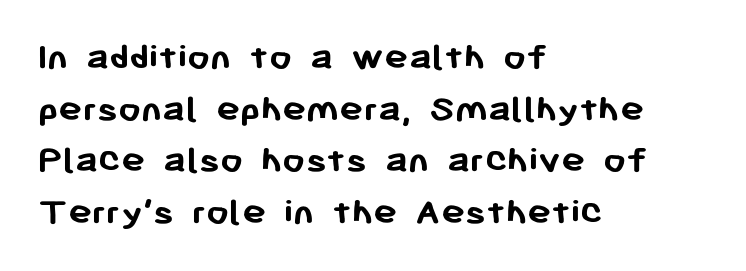
Q: Is the text bold? A: Yes.
Q: Is the text italic (slanted)? A: No, it is upright.
Q: Is the typeface a serif or a sans-serif typeface? A: Sans-serif.
Q: Is the text underlined? A: No.
Q: How is the paragraph aligned? A: Left-aligned.
Q: Is the spacing between letters normal or unusually wide? A: Normal.
Q: Is the spacing between lines tight, normal or loose? A: Normal.
Q: Width (condensed, normal, or wide)? A: Normal.
Q: Stroke contrast? A: Low.
Q: x-height? A: Medium.
Q: Monospaced? A: No.
